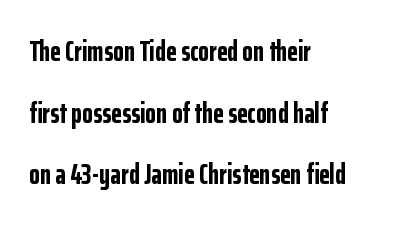
Q: Is the text bold? A: Yes.
Q: Is the text italic (slanted)? A: No, it is upright.
Q: Is the typeface a serif or a sans-serif typeface? A: Sans-serif.
Q: Is the text underlined? A: No.
Q: How is the paragraph aligned? A: Left-aligned.
Q: Is the spacing between letters normal or unusually wide? A: Normal.
Q: Is the spacing between lines tight, normal or loose? A: Loose.
Q: Width (condensed, normal, or wide)? A: Condensed.
Q: Stroke contrast? A: Low.
Q: x-height? A: Medium.
Q: Monospaced? A: No.
